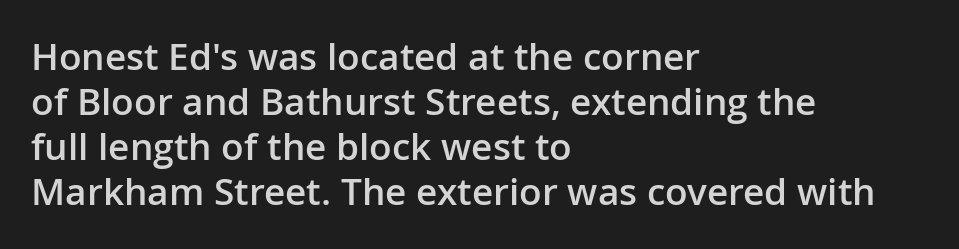
{"serif": "no", "italic": "no", "bold": "semi", "weight": "semibold", "width": "normal", "stroke_contrast": "low", "x_height": "medium", "monospaced": "no", "underline": "no", "align": "left", "line_spacing_ratio": 1.22, "letter_spacing": "normal", "letter_spacing_em": 0.0, "glyph_px": 37}
